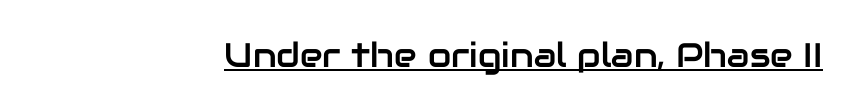
The image shows 34 px sans-serif type, upright; set normal letter spacing, underlined; low stroke contrast and a medium x-height.
